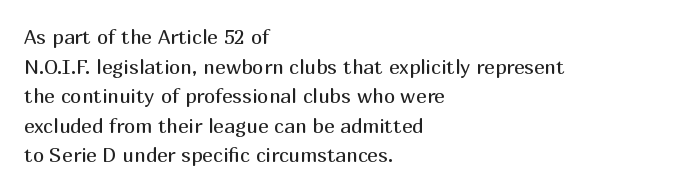
Compared with a typical body face, this is equally light or lighter still. The line texture is even and compact thanks to regular tracking. The space directly below the letters is spotless. Nope, not italic — everything's standing straight.
